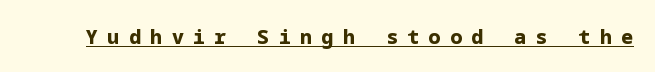
The image shows 20 px bold type, upright; set unusually wide letter spacing (+0.47 em), underlined.
